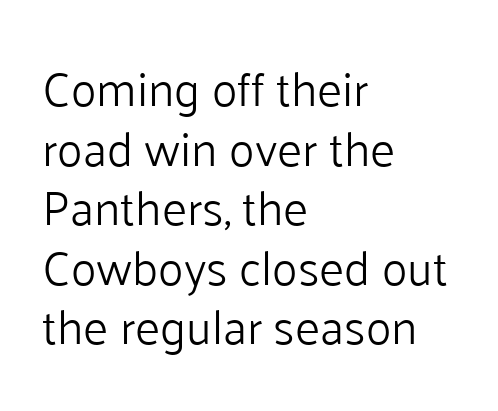
{"serif": "no", "italic": "no", "bold": "no", "weight": "light", "width": "normal", "stroke_contrast": "low", "x_height": "medium", "monospaced": "no", "underline": "no", "align": "left", "line_spacing_ratio": 1.24, "letter_spacing": "normal", "letter_spacing_em": 0.0, "glyph_px": 48}
